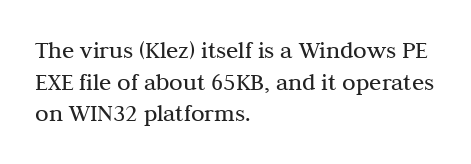
{"italic": "no", "bold": "no", "underline": "no", "align": "left", "line_spacing": "normal", "line_spacing_ratio": 1.27, "letter_spacing": "normal", "letter_spacing_em": 0.0, "glyph_px": 25}
